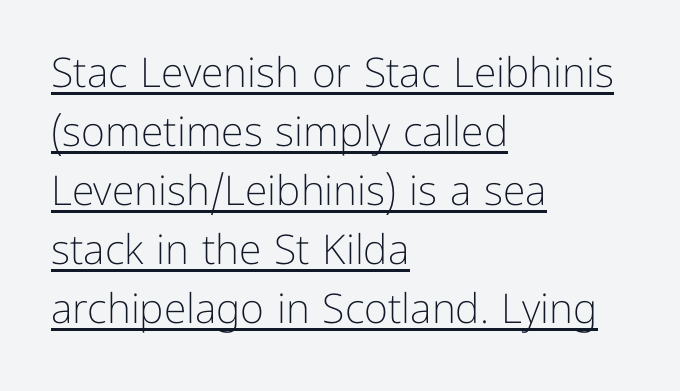
The image shows 41 px light sans-serif type, upright; set left-aligned, normal line spacing (1.44x), normal letter spacing, underlined; low stroke contrast and a medium x-height.
